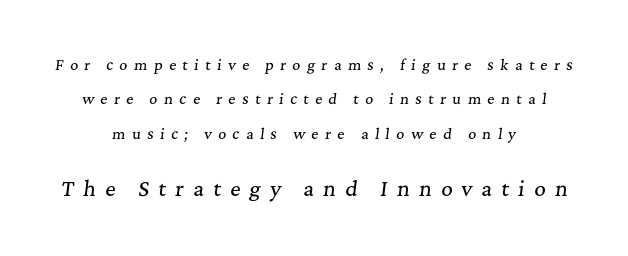
Which margin do the lines hug? Neither — every line sits in the middle. Vertically, the passage feels expansive, rows floating well apart. A bare baseline throughout the passage. The tracking jumps out immediately: characters are airy and widely separated.
